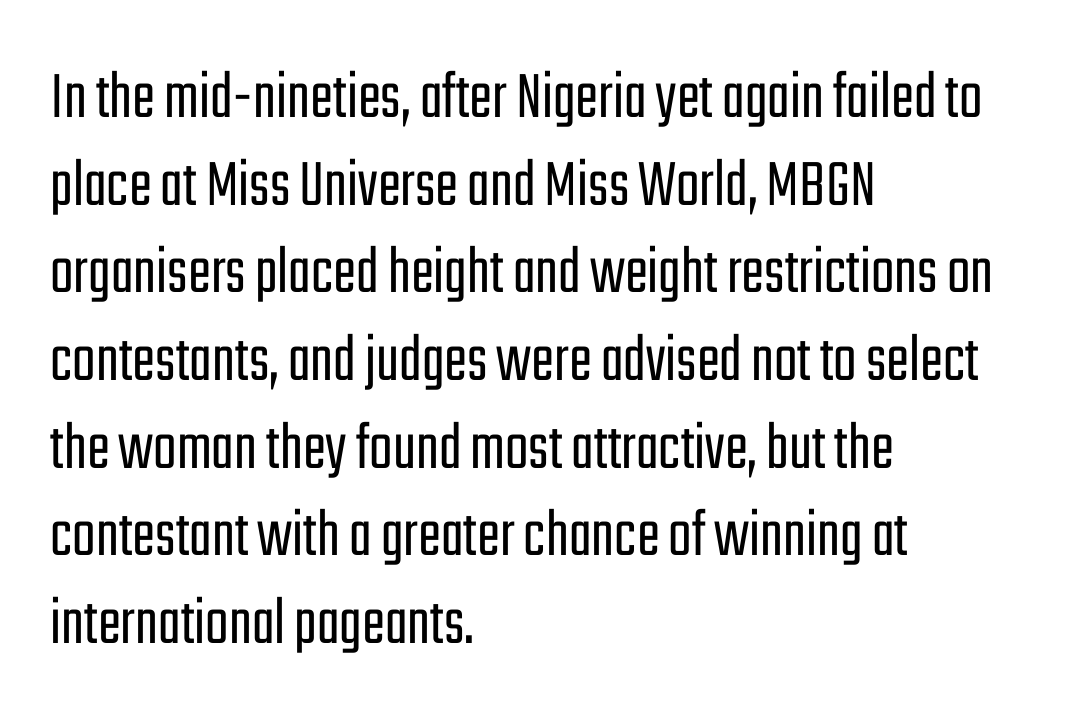
Q: Is the text bold? A: No.
Q: Is the text italic (slanted)? A: No, it is upright.
Q: Is the typeface a serif or a sans-serif typeface? A: Sans-serif.
Q: Is the text underlined? A: No.
Q: How is the paragraph aligned? A: Left-aligned.
Q: Is the spacing between letters normal or unusually wide? A: Normal.
Q: Is the spacing between lines tight, normal or loose? A: Normal.
Q: Width (condensed, normal, or wide)? A: Condensed.
Q: Stroke contrast? A: Low.
Q: x-height? A: Medium.
Q: Monospaced? A: No.
